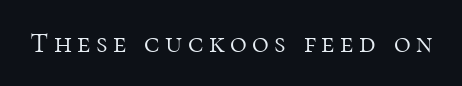
{"serif": "yes", "italic": "no", "bold": "no", "weight": "light", "width": "normal", "stroke_contrast": "high", "x_height": "medium", "monospaced": "no", "underline": "no", "glyph_px": 29}
